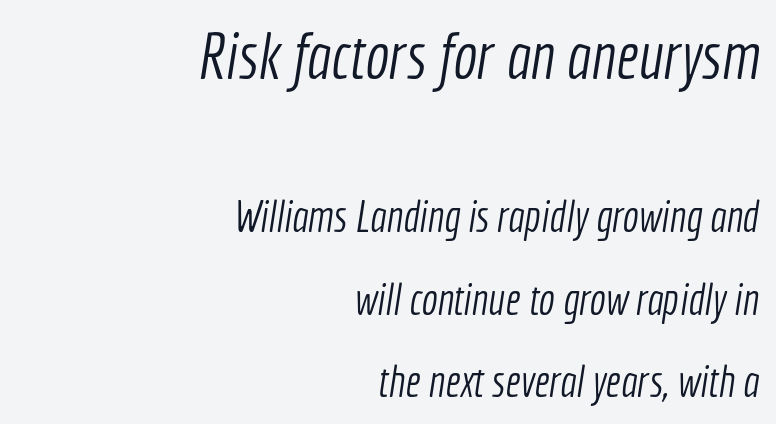
Q: Is the text bold? A: No.
Q: Is the typeface a serif or a sans-serif typeface? A: Sans-serif.
Q: Is the text underlined? A: No.
Q: How is the paragraph aligned? A: Right-aligned.
Q: Is the spacing between letters normal or unusually wide? A: Normal.
Q: Is the spacing between lines tight, normal or loose? A: Loose.
Q: Which block of text is set in a larger size, the first (top) or the second (bottom)? A: The first (top) one.
Q: Width (condensed, normal, or wide)? A: Condensed.
Q: x-height? A: Medium.
Q: Monospaced? A: No.
